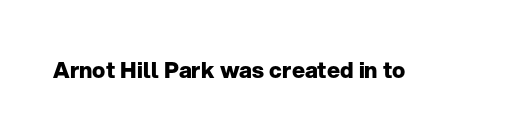
Short note: letters normally spaced. Words float on clear page, feet unadorned. The letters stand upright; this is a roman face. Heavy, bold letterforms.
